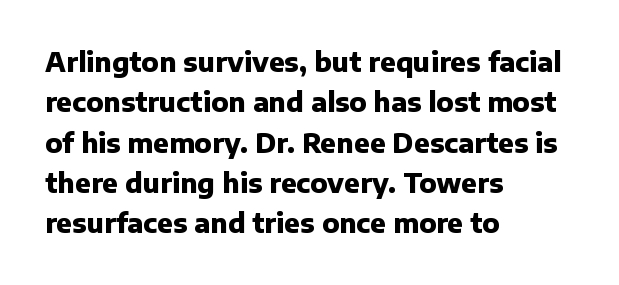
{"italic": "no", "bold": "yes", "underline": "no", "align": "left", "line_spacing": "normal", "line_spacing_ratio": 1.55, "letter_spacing": "normal", "letter_spacing_em": 0.0, "glyph_px": 26}
